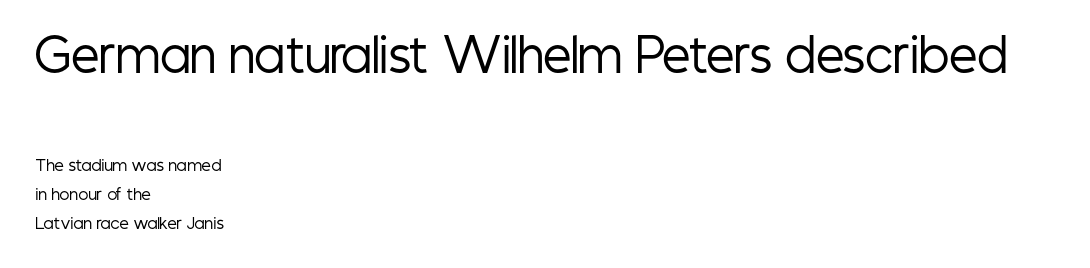
The image shows 45 px regular-weight, condensed sans-serif type, upright; set left-aligned, loose line spacing (1.93x), normal letter spacing, not underlined; the first (top) block is 3.0x larger; low stroke contrast and a medium x-height.
